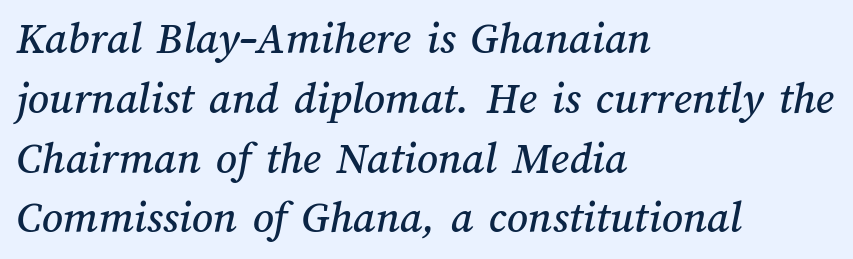
A typesetter would call this proportional, since set widths differ per character. A typesetter would call this leading conventional body-copy spacing. This rendering uses left alignment, leaving the right contour irregular. The letters sit at their default tracking, neither squeezed nor spread. A clean baseline with only descenders dipping below it.
